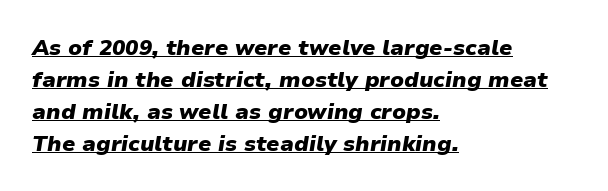
Rendered with sloped, italic letterforms. Vertical spacing — default. Honestly, the underline is the first thing you notice here. Default kerning and tracking; the words read as compact shapes. One-word summary of the alignment: left. Students, this is bold: see how much ink each stroke carries.
